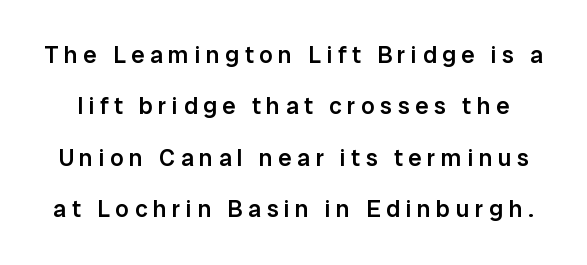
The image shows 24 px text type, upright; set loose line spacing (2.14x), unusually wide letter spacing (+0.23 em), not underlined.
